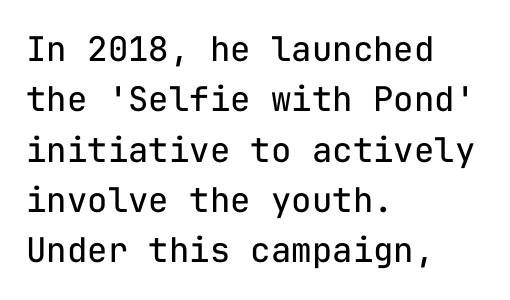
The image shows 34 px regular-weight sans-serif type, upright, monospaced; set left-aligned, normal line spacing (1.48x), normal letter spacing, not underlined; low stroke contrast and a medium x-height.
